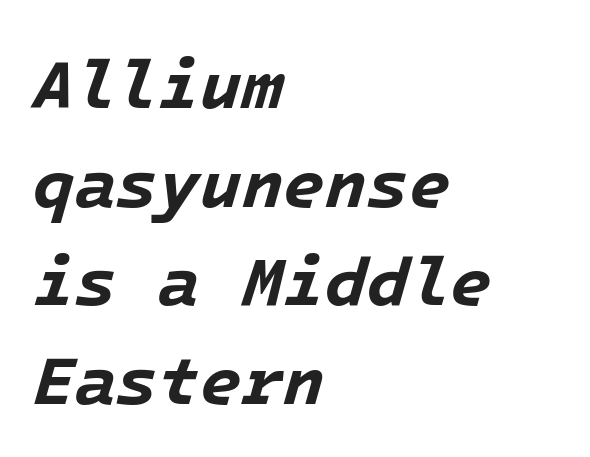
Q: Is the text bold? A: Yes.
Q: Is the text italic (slanted)? A: Yes, it leans right by about 16 degrees.
Q: Is the text underlined? A: No.
Q: How is the paragraph aligned? A: Left-aligned.
Q: Is the spacing between letters normal or unusually wide? A: Normal.
Q: Is the spacing between lines tight, normal or loose? A: Normal.
Q: Width (condensed, normal, or wide)? A: Normal.
Q: Stroke contrast? A: Low.
Q: x-height? A: Medium.
